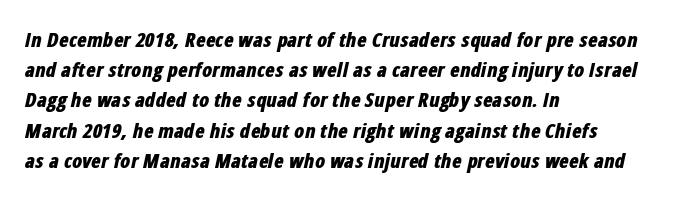
Q: Is the text bold? A: Yes.
Q: Is the text italic (slanted)? A: Yes, it leans right by about 12 degrees.
Q: Is the text underlined? A: No.
Q: How is the paragraph aligned? A: Left-aligned.
Q: Is the spacing between letters normal or unusually wide? A: Normal.
Q: Is the spacing between lines tight, normal or loose? A: Normal.
